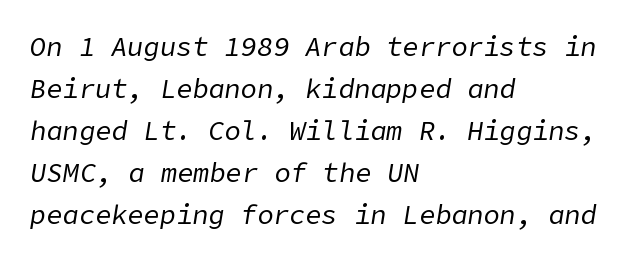
Q: Is the text bold? A: No.
Q: Is the text italic (slanted)? A: Yes, it leans right by about 9 degrees.
Q: Is the text underlined? A: No.
Q: How is the paragraph aligned? A: Left-aligned.
Q: Is the spacing between letters normal or unusually wide? A: Normal.
Q: Is the spacing between lines tight, normal or loose? A: Normal.
